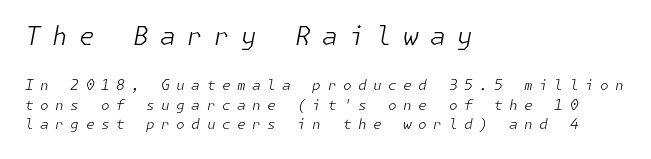
Block one is the big one; block two sits smaller underneath. Each new line begins a customary step beneath the previous one. Glance below the letters and you will spot only blank space. Line starts are locked; line ends wander. The rendering inserts visible extra space after every character.
